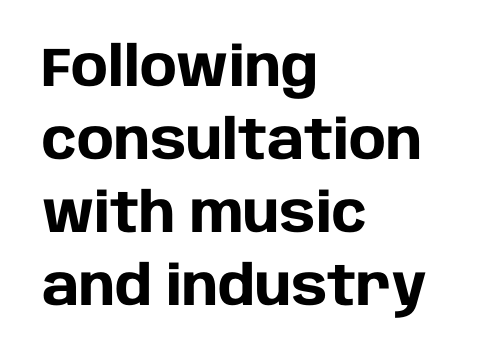
{"serif": "no", "italic": "no", "bold": "yes", "weight": "heavy", "width": "normal", "stroke_contrast": "low", "x_height": "large", "monospaced": "no", "underline": "no", "align": "left", "line_spacing": "normal", "line_spacing_ratio": 1.33, "letter_spacing": "normal", "letter_spacing_em": 0.0, "glyph_px": 55}
